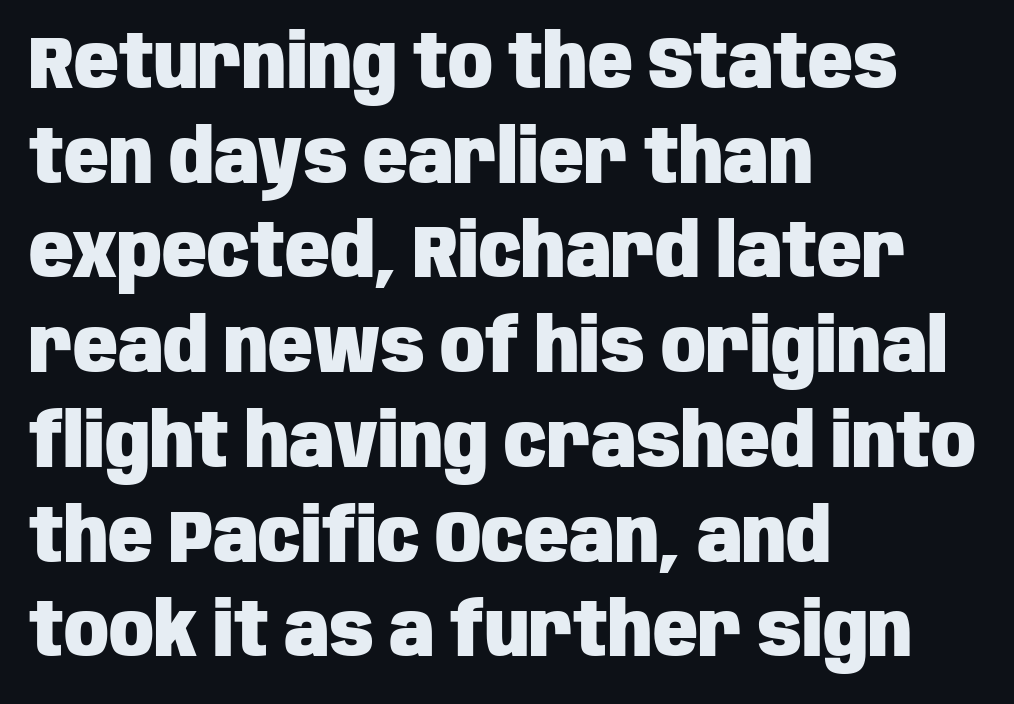
The characters display no serif detailing; their extremities are plain. A bare baseline throughout the passage. Does the weight exceed regular? Yes, all the way to bold. One-word summary of the alignment: left.
